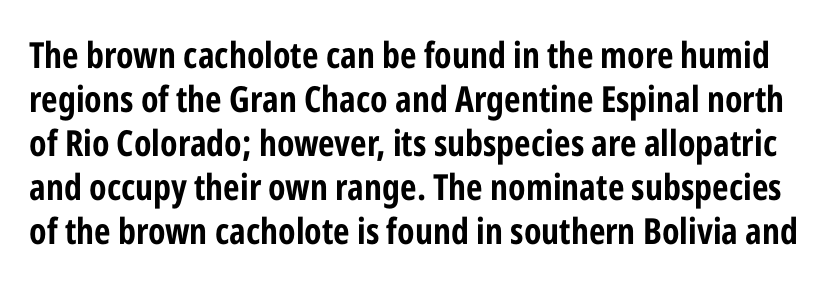
The image shows 36 px bold, condensed sans-serif type, upright; set line spacing 1.22x, normal letter spacing, not underlined; low stroke contrast and a medium x-height.
